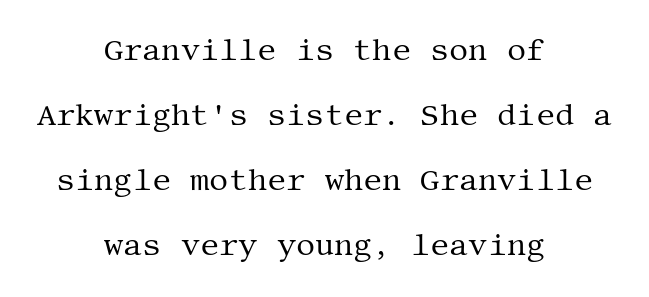
Q: Is the text bold? A: No.
Q: Is the text italic (slanted)? A: No, it is upright.
Q: Is the typeface a serif or a sans-serif typeface? A: Serif.
Q: Is the text underlined? A: No.
Q: How is the paragraph aligned? A: Centered.
Q: Is the spacing between letters normal or unusually wide? A: Normal.
Q: Is the spacing between lines tight, normal or loose? A: Loose.
Q: Width (condensed, normal, or wide)? A: Normal.
Q: Stroke contrast? A: Medium.
Q: x-height? A: Large.
